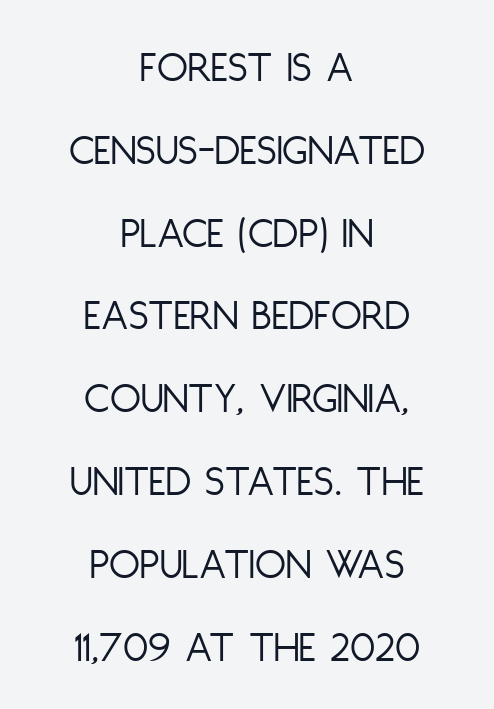
The image shows 45 px light, condensed sans-serif type, upright; set centered, line spacing 1.84x, normal letter spacing, not underlined; low stroke contrast and a large x-height.
